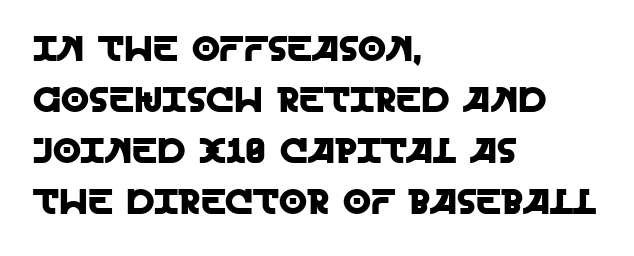
Q: Is the text italic (slanted)? A: No, it is upright.
Q: Is the typeface a serif or a sans-serif typeface? A: Sans-serif.
Q: Is the text underlined? A: No.
Q: How is the paragraph aligned? A: Left-aligned.
Q: Is the spacing between letters normal or unusually wide? A: Normal.
Q: Is the spacing between lines tight, normal or loose? A: Normal.
Q: Width (condensed, normal, or wide)? A: Normal.
Q: x-height? A: Large.
Q: Monospaced? A: No.
